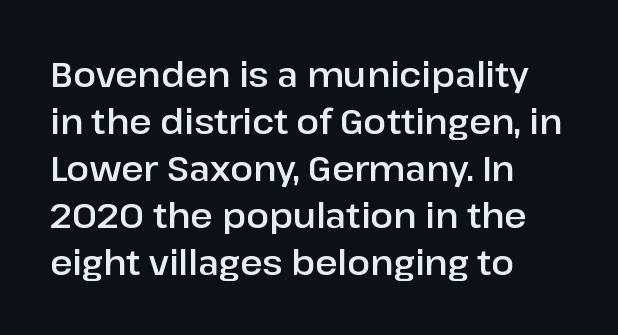
The designer left line spacing at the default. Think of a printed novel: that variable character pitch is what you see here. Ordinary non-slanted type is in use. Words float on clear page, feet unadorned.
